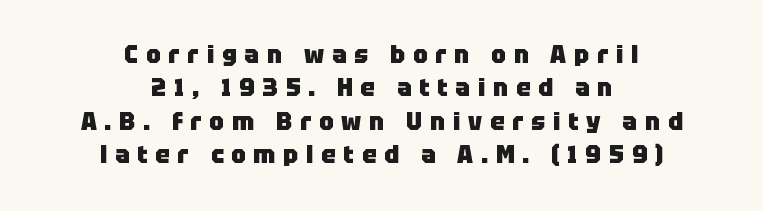
Look at the stroke-to-counter ratio: heavy, a bold. Neither beginnings nor endings align; midpoints do. The space beneath each line is pristine and unruled. What stands out about the letter spacing? Its width — letters are far apart. Summary of vertical rhythm: regular, with standard interline spacing. You can tell it's not italic because the verticals are truly vertical.
